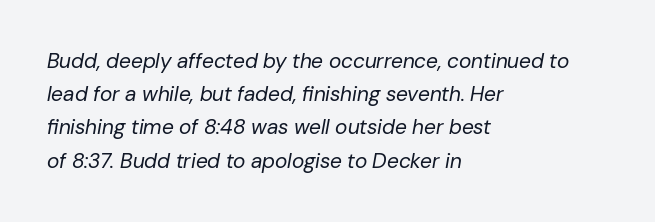
The typography opts for an oblique posture over an upright one. A light-to-regular cut is what we see here. A classic flush-left, rag-right setting is used for this passage. Glyph-to-glyph distance matches everyday printed text. The rows are spaced the way most documents space them. Letters rest on an invisible, unmarked baseline.
